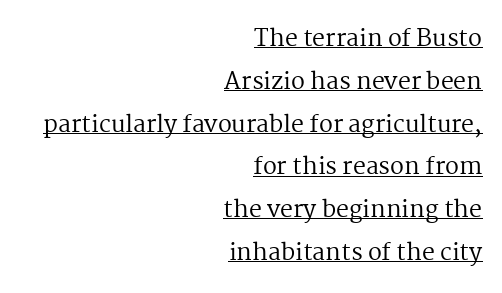
{"italic": "no", "bold": "no", "underline": "yes", "align": "right", "line_spacing_ratio": 1.86, "letter_spacing": "normal", "letter_spacing_em": 0.0, "glyph_px": 23}
